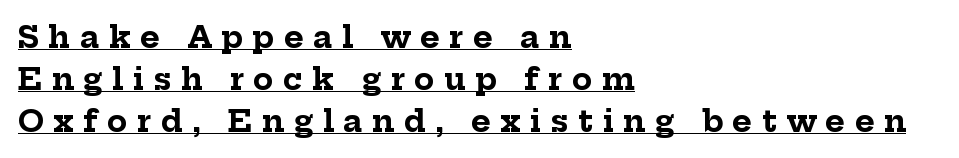
The image shows 30 px bold serif type, upright; set left-aligned, normal line spacing (1.4x), unusually wide letter spacing (+0.31 em), underlined; low stroke contrast and a medium x-height.
